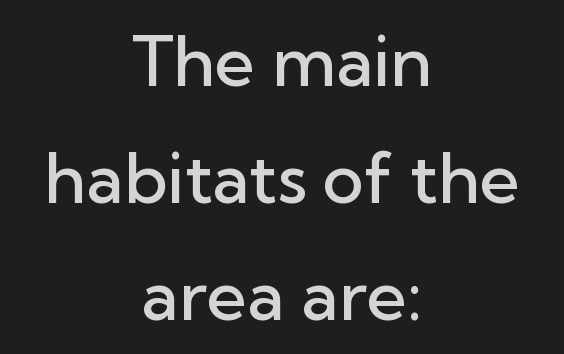
Q: Is the text bold? A: Semi-bold.
Q: Is the text italic (slanted)? A: No, it is upright.
Q: Is the typeface a serif or a sans-serif typeface? A: Sans-serif.
Q: Is the text underlined? A: No.
Q: How is the paragraph aligned? A: Centered.
Q: Is the spacing between letters normal or unusually wide? A: Normal.
Q: Is the spacing between lines tight, normal or loose? A: Normal.
Q: Width (condensed, normal, or wide)? A: Normal.
Q: Stroke contrast? A: Low.
Q: x-height? A: Medium.
Q: Monospaced? A: No.
